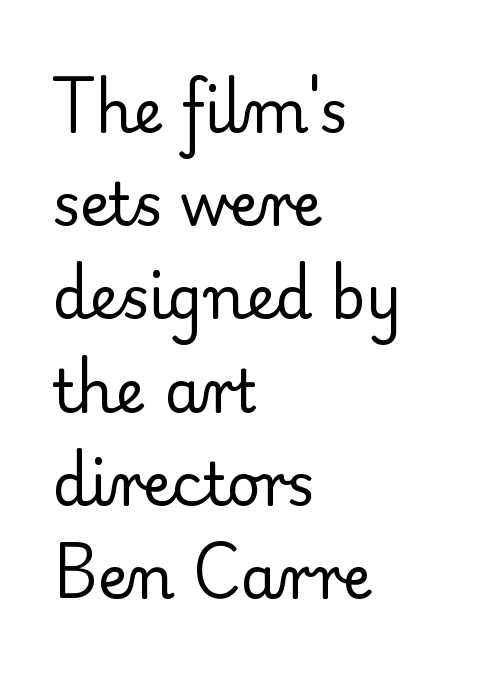
{"serif": "yes", "italic": "no", "bold": "no", "weight": "regular", "width": "normal", "stroke_contrast": "low", "x_height": "small", "monospaced": "no", "underline": "no", "align": "left", "line_spacing": "normal", "line_spacing_ratio": 1.58, "letter_spacing": "normal", "letter_spacing_em": 0.0, "glyph_px": 59}
